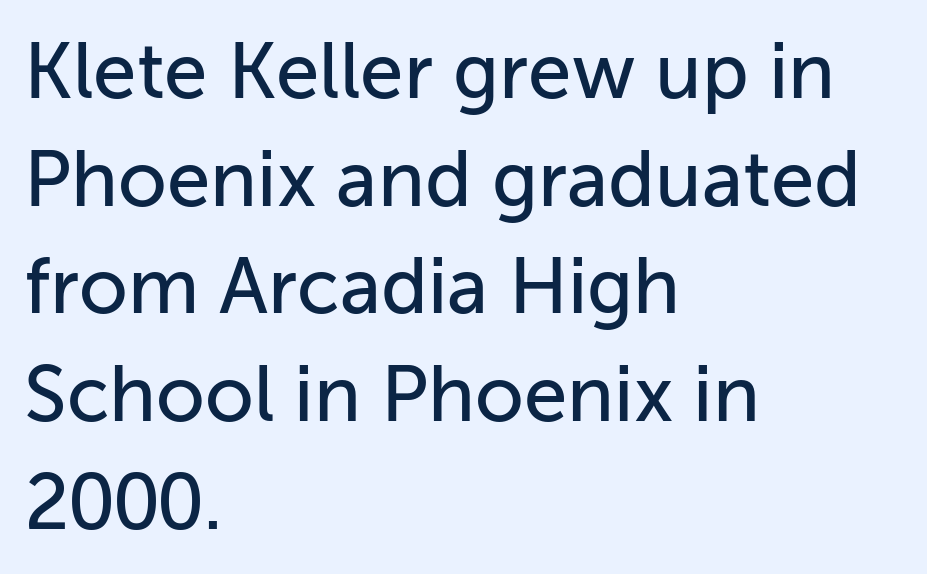
The image shows 78 px sans-serif type, upright; set left-aligned, normal line spacing (1.38x), normal letter spacing, not underlined; low stroke contrast and a medium x-height.
